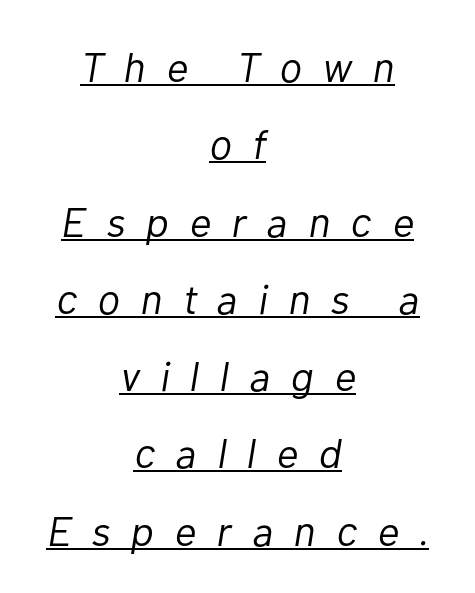
Q: Is the text bold? A: No.
Q: Is the text italic (slanted)? A: Yes, it leans right by about 10 degrees.
Q: Is the text underlined? A: Yes.
Q: How is the paragraph aligned? A: Centered.
Q: Is the spacing between letters normal or unusually wide? A: Unusually wide.
Q: Width (condensed, normal, or wide)? A: Normal.
Q: Stroke contrast? A: Low.
Q: x-height? A: Medium.
Q: Monospaced? A: No.
